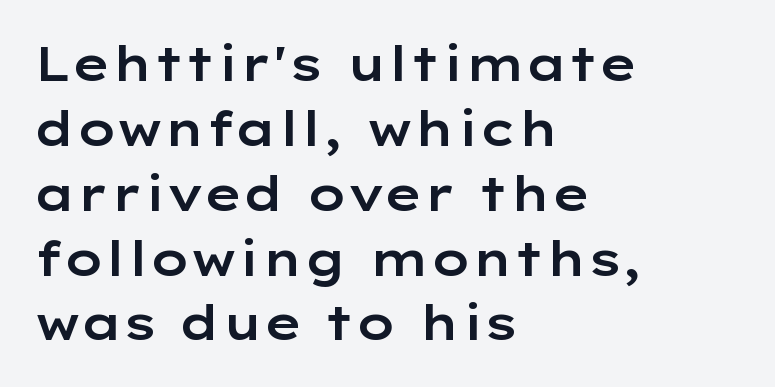
Q: Is the text italic (slanted)? A: No, it is upright.
Q: Is the typeface a serif or a sans-serif typeface? A: Sans-serif.
Q: Is the text underlined? A: No.
Q: How is the paragraph aligned? A: Left-aligned.
Q: Is the spacing between letters normal or unusually wide? A: Normal.
Q: Is the spacing between lines tight, normal or loose? A: Normal.
Q: Width (condensed, normal, or wide)? A: Wide.
Q: Stroke contrast? A: Low.
Q: x-height? A: Medium.
Q: Monospaced? A: No.
